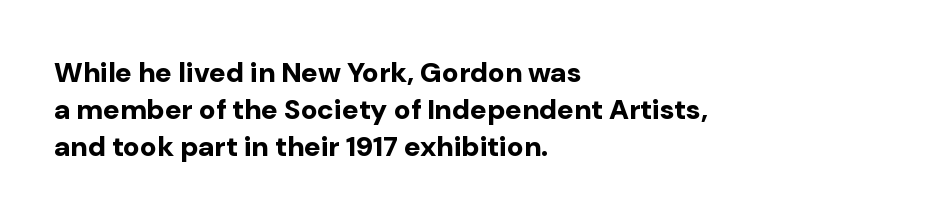
Q: Is the text bold? A: Yes.
Q: Is the text italic (slanted)? A: No, it is upright.
Q: Is the typeface a serif or a sans-serif typeface? A: Sans-serif.
Q: Is the text underlined? A: No.
Q: How is the paragraph aligned? A: Left-aligned.
Q: Is the spacing between letters normal or unusually wide? A: Normal.
Q: Is the spacing between lines tight, normal or loose? A: Normal.
Q: Width (condensed, normal, or wide)? A: Normal.
Q: Stroke contrast? A: Low.
Q: x-height? A: Medium.
Q: Monospaced? A: No.
